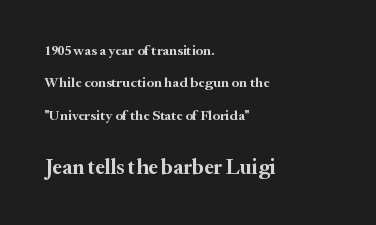
The image shows 21 px bold type, upright; set left-aligned, loose line spacing (2.32x), normal letter spacing, not underlined; the second (bottom) block is 1.5x larger.
